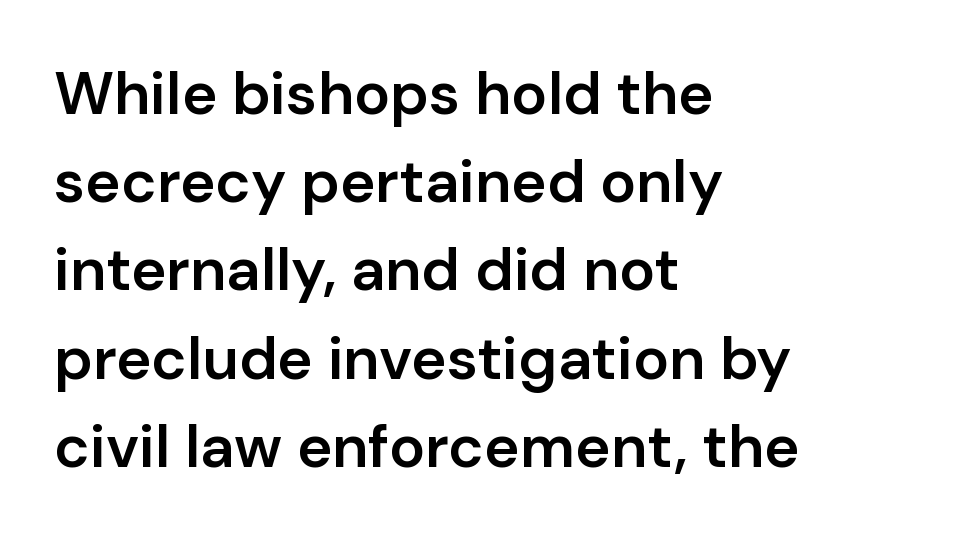
The image shows 60 px semibold sans-serif type, upright; set left-aligned, normal line spacing (1.47x), normal letter spacing, not underlined; low stroke contrast and a medium x-height.
